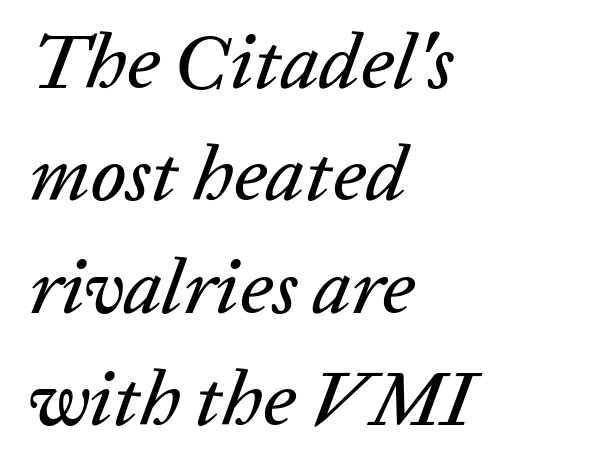
The space beneath each line is pristine and unruled. Style check: oblique. Caption: multi-line text, flush left, ragged right. Nothing unusual about the tracking: characters are spaced as the font intends.
